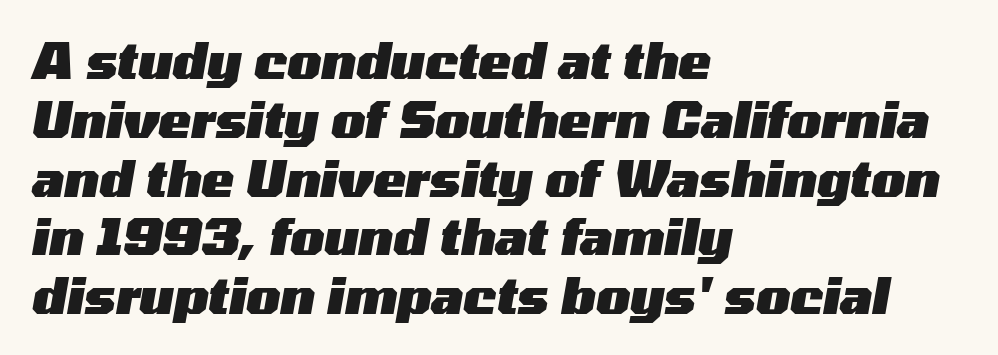
No word sits above an underline. Strong, thick strokes mark this as bold type. Casual observation: everything's shoved over to the left. Observe the ordinary spacing: letters are neighbours, not strangers.
